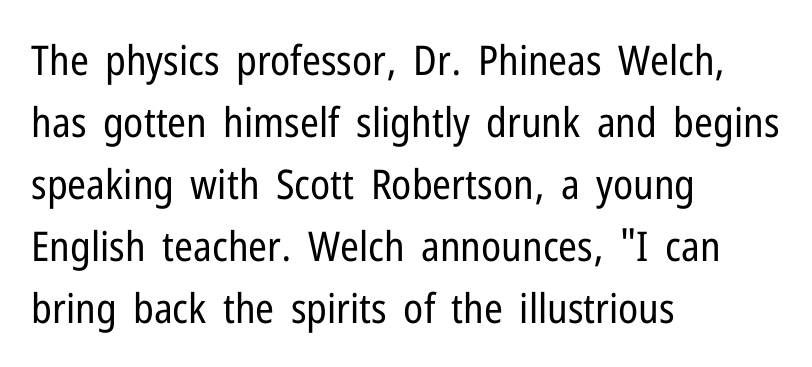
The image shows 41 px regular-weight, condensed sans-serif type, upright; set left-aligned, normal line spacing (1.51x), normal letter spacing, not underlined; low stroke contrast and a medium x-height.
